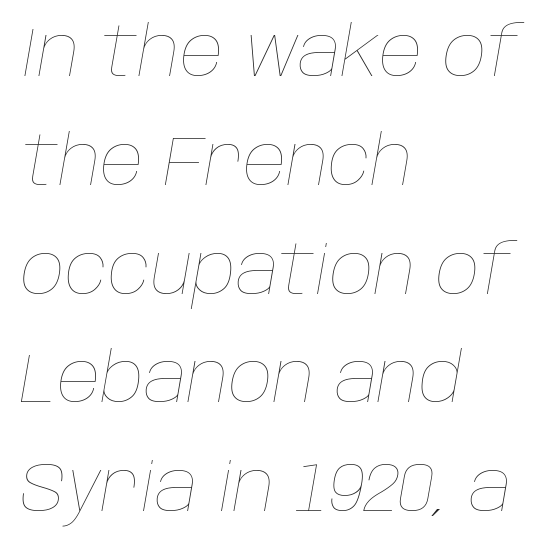
{"italic": "yes", "lean": "right", "slant_degrees": 10, "bold": "no", "weight": "thin", "width": "normal", "stroke_contrast": "low", "x_height": "large", "monospaced": "no", "underline": "no", "align": "left", "line_spacing": "normal", "line_spacing_ratio": 1.6, "letter_spacing": "normal", "letter_spacing_em": 0.0, "glyph_px": 68}
